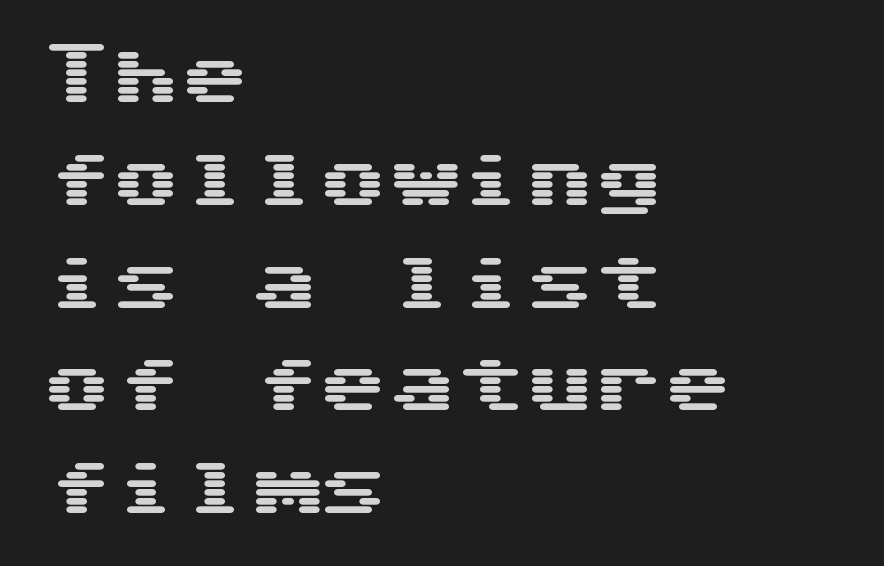
Observe the ordinary spacing: letters are neighbours, not strangers. Plain, unruled lines of type. These lines sit exactly where default settings would place them. Do the letters lean? They stand straight. The passage shown is typeset with a sans-serif family.
